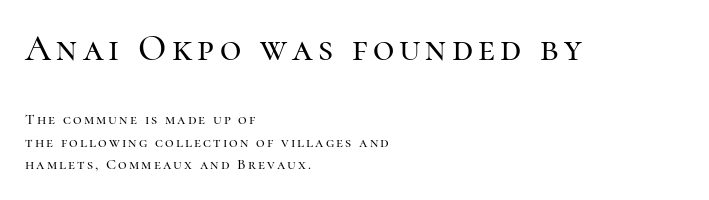
Q: Is the text italic (slanted)? A: No, it is upright.
Q: Is the typeface a serif or a sans-serif typeface? A: Serif.
Q: Is the text underlined? A: No.
Q: How is the paragraph aligned? A: Left-aligned.
Q: Is the spacing between lines tight, normal or loose? A: Normal.
Q: Which block of text is set in a larger size, the first (top) or the second (bottom)? A: The first (top) one.
Q: Width (condensed, normal, or wide)? A: Normal.
Q: Stroke contrast? A: High.
Q: x-height? A: Medium.
Q: Monospaced? A: No.
